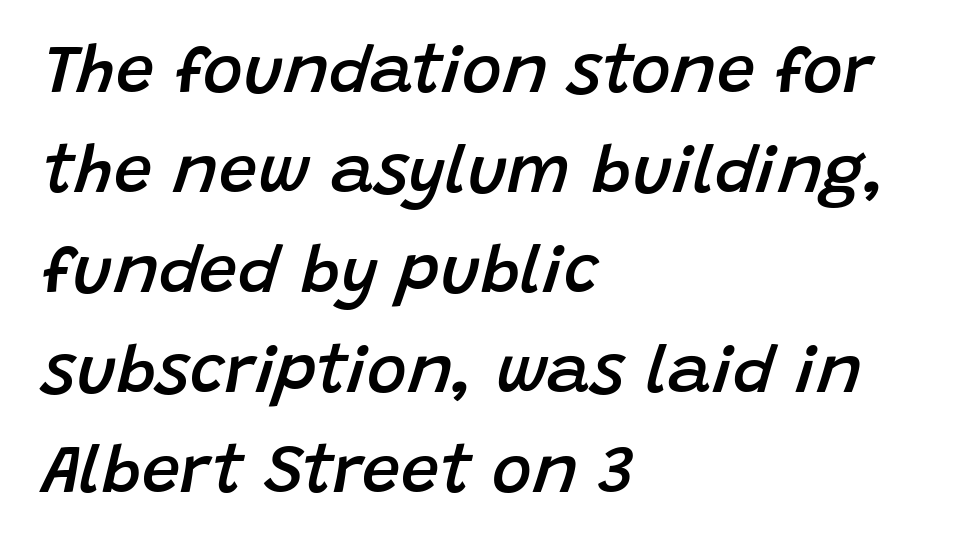
Caption: standard tracking, unaltered. Normally led — the rows are evenly, conventionally spaced. This is oblique type, the kind used for emphasis or titles. Typographic density is moderately raised because the face is semibold.
